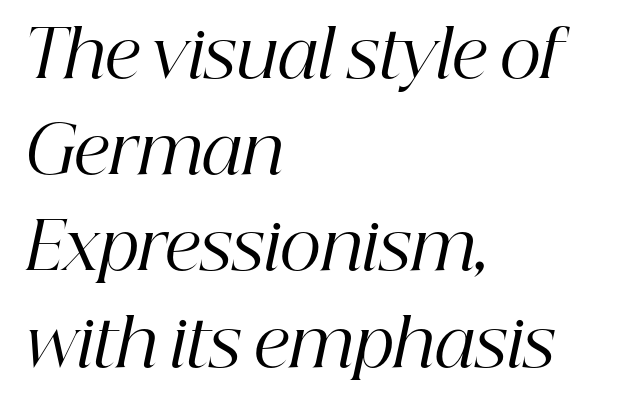
{"serif": "yes", "italic": "yes", "lean": "right", "slant_degrees": 12, "bold": "no", "weight": "regular", "width": "normal", "stroke_contrast": "high", "x_height": "medium", "monospaced": "no", "underline": "no", "align": "left", "line_spacing": "normal", "line_spacing_ratio": 1.48, "letter_spacing": "normal", "letter_spacing_em": 0.0, "glyph_px": 65}
